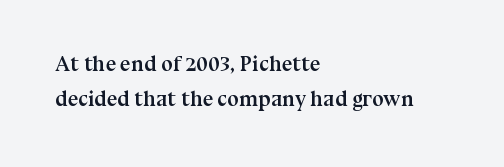
The image shows 21 px bold type, upright; set left-aligned, normal line spacing (1.66x), normal letter spacing, not underlined.
